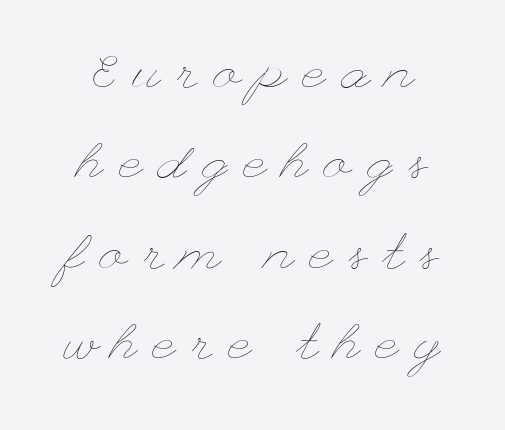
The image shows 50 px thin, wide type; set line spacing 1.81x, unusually wide letter spacing (+0.32 em), not underlined; low stroke contrast and a small x-height.
